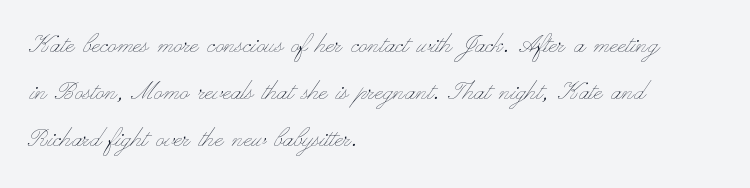
Q: Is the text bold? A: No.
Q: Is the text italic (slanted)? A: Yes.
Q: Is the text underlined? A: No.
Q: How is the paragraph aligned? A: Left-aligned.
Q: Is the spacing between letters normal or unusually wide? A: Normal.
Q: Is the spacing between lines tight, normal or loose? A: Normal.
Q: Width (condensed, normal, or wide)? A: Wide.
Q: Stroke contrast? A: Low.
Q: x-height? A: Small.
Q: Monospaced? A: No.
